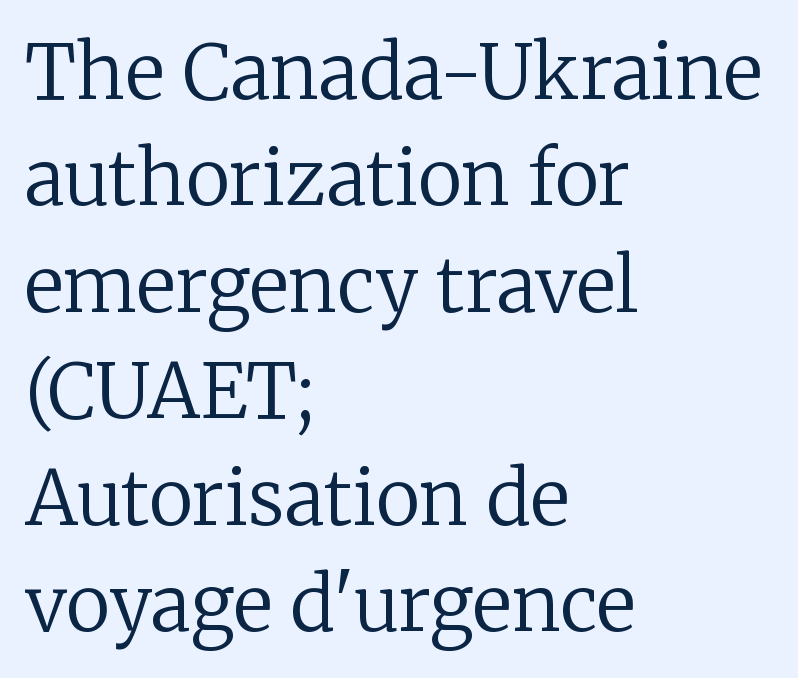
Q: Is the text bold? A: No.
Q: Is the text italic (slanted)? A: No, it is upright.
Q: Is the typeface a serif or a sans-serif typeface? A: Serif.
Q: Is the text underlined? A: No.
Q: How is the paragraph aligned? A: Left-aligned.
Q: Is the spacing between letters normal or unusually wide? A: Normal.
Q: Is the spacing between lines tight, normal or loose? A: Normal.
Q: Width (condensed, normal, or wide)? A: Normal.
Q: Stroke contrast? A: Low.
Q: x-height? A: Medium.
Q: Monospaced? A: No.
